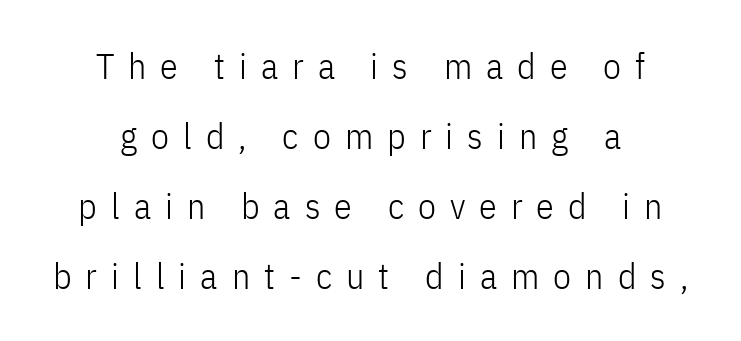
The image shows 36 px light, condensed sans-serif type, upright; set centered, loose line spacing (1.94x), unusually wide letter spacing (+0.39 em), not underlined; low stroke contrast and a medium x-height.
